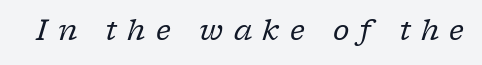
The glyphs look as if they've been sheared to an angle. Letter spacing: wide. Spacing verdict: proportional, widths tailored to each character. I'd call this a serif setting — the letters wear small feet. No extra ink here — the face is not bold.
